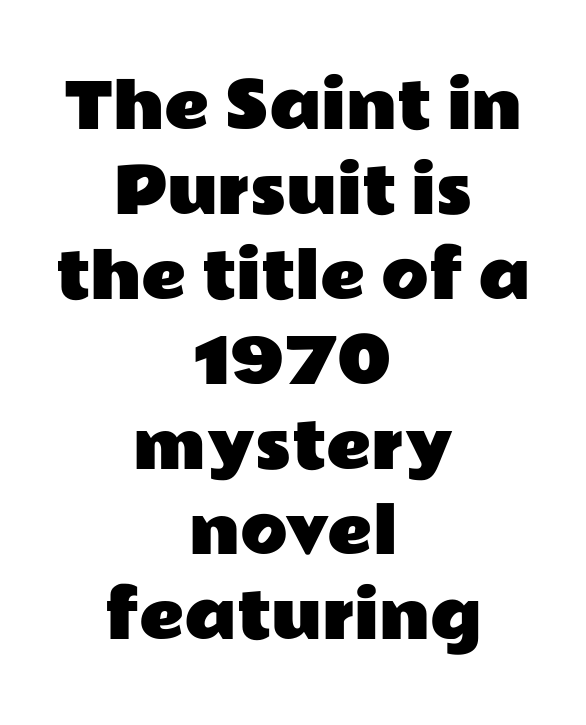
The image shows 62 px wide sans-serif type, upright; set centered, normal line spacing (1.37x), normal letter spacing, not underlined; low stroke contrast and a medium x-height.
